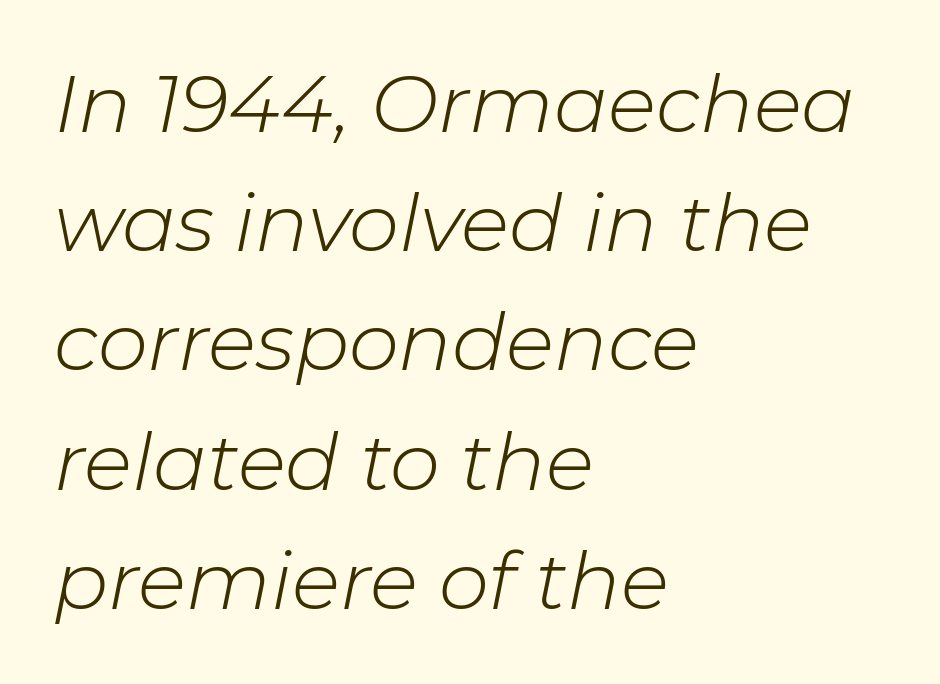
{"italic": "yes", "lean": "right", "slant_degrees": 11, "bold": "no", "weight": "light", "width": "normal", "stroke_contrast": "low", "x_height": "medium", "monospaced": "no", "underline": "no", "align": "left", "line_spacing": "normal", "line_spacing_ratio": 1.49, "letter_spacing": "normal", "letter_spacing_em": 0.0, "glyph_px": 80}
